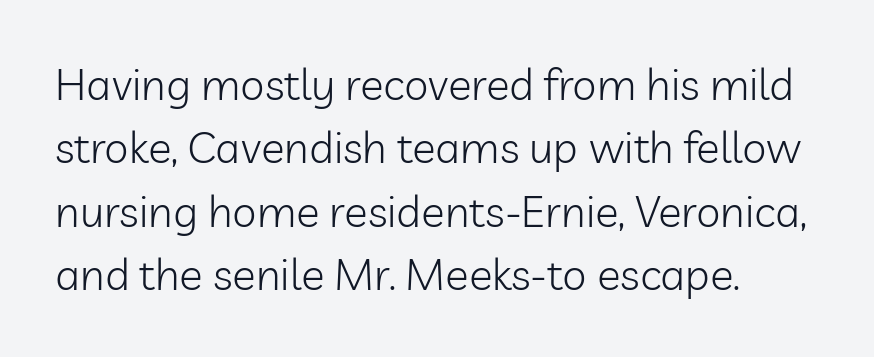
{"serif": "no", "italic": "no", "bold": "no", "weight": "light", "width": "normal", "stroke_contrast": "low", "x_height": "medium", "monospaced": "no", "underline": "no", "align": "left", "line_spacing": "normal", "line_spacing_ratio": 1.44, "letter_spacing": "normal", "letter_spacing_em": 0.0, "glyph_px": 44}
